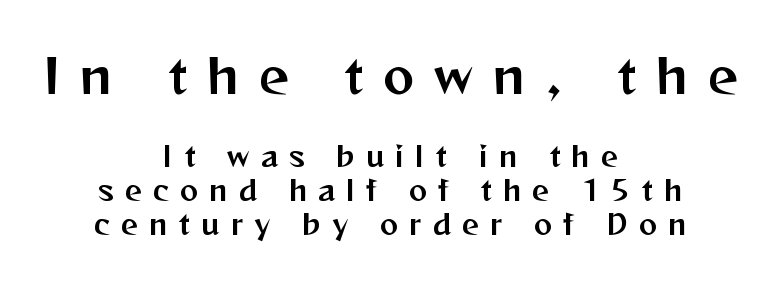
{"serif": "no", "italic": "no", "width": "normal", "stroke_contrast": "medium", "x_height": "medium", "monospaced": "no", "underline": "no", "align": "center", "line_spacing": "normal", "line_spacing_ratio": 1.25, "letter_spacing": "wide", "letter_spacing_em": 0.42, "larger_block": "first", "size_ratio": 1.74, "glyph_px": 47}
